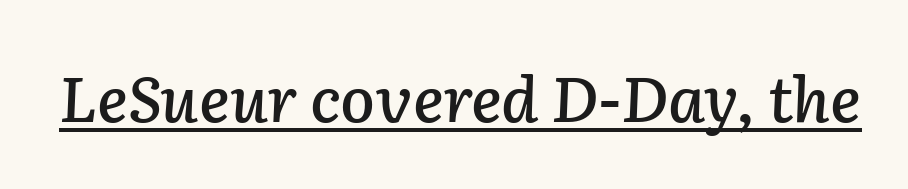
Underlined type. Does extra space separate the letters? No, they use regular spacing. Rendered with sloped, italic letterforms. Each letter keeps its own natural width here, so spacing adapts to shape.
